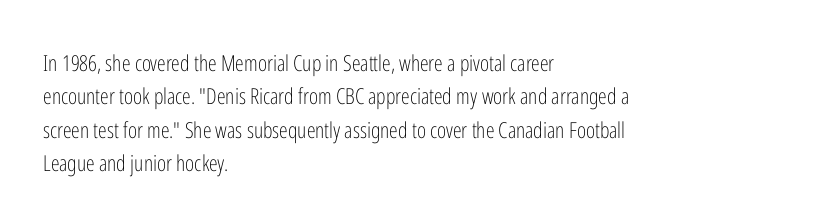
{"italic": "no", "bold": "no", "underline": "no", "align": "left", "line_spacing": "normal", "line_spacing_ratio": 1.52, "letter_spacing": "normal", "letter_spacing_em": 0.0, "glyph_px": 22}
